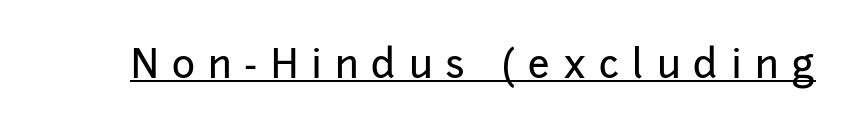
The image shows 39 px sans-serif type, upright; set unusually wide letter spacing (+0.34 em), underlined; low stroke contrast and a medium x-height.
